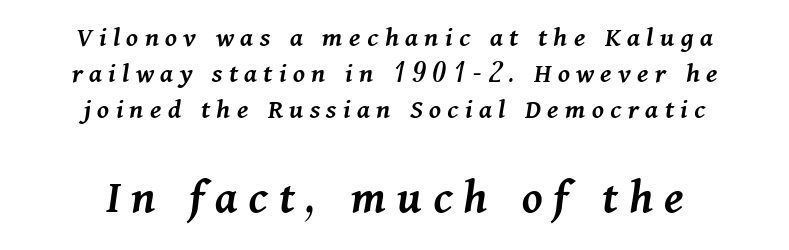
{"italic": "yes", "lean": "right", "slant_degrees": 11, "bold": "semi", "weight": "semibold", "width": "normal", "stroke_contrast": "medium", "x_height": "medium", "monospaced": "no", "underline": "no", "align": "center", "line_spacing_ratio": 1.24, "letter_spacing": "wide", "letter_spacing_em": 0.22, "larger_block": "second", "size_ratio": 1.72, "glyph_px": 50}
